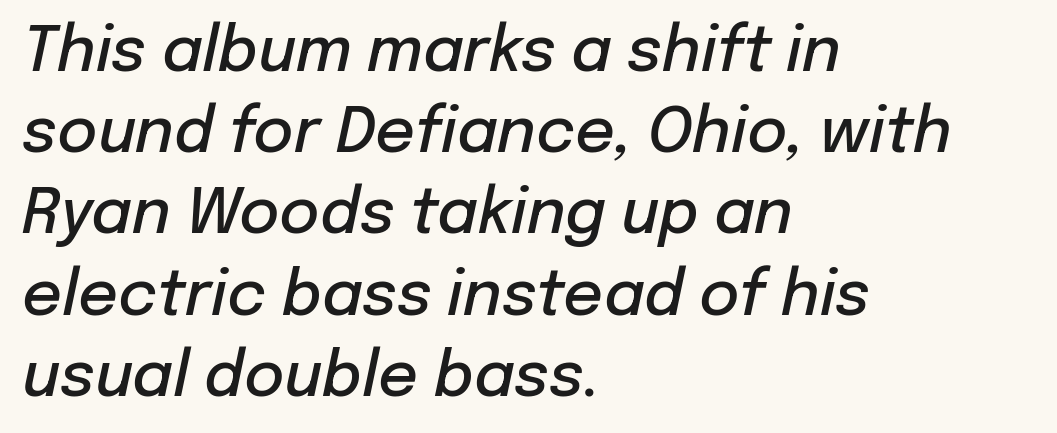
The image shows 62 px semibold type, italic (leaning right); set left-aligned, normal line spacing (1.31x), normal letter spacing, not underlined; low stroke contrast and a medium x-height.
